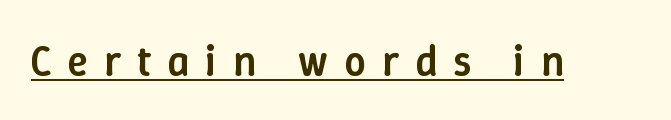
The image shows 43 px semibold type, upright; set unusually wide letter spacing (+0.37 em), underlined; low stroke contrast and a medium x-height.
